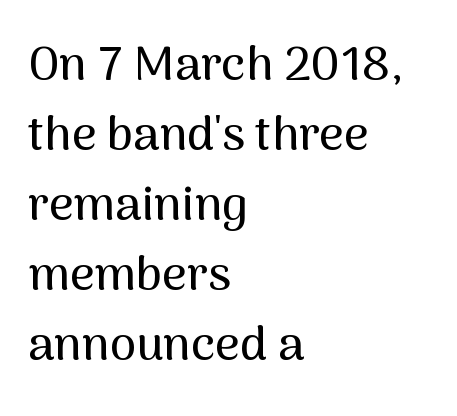
{"serif": "no", "italic": "no", "width": "normal", "stroke_contrast": "medium", "x_height": "medium", "monospaced": "no", "underline": "no", "align": "left", "line_spacing": "normal", "line_spacing_ratio": 1.46, "letter_spacing": "normal", "letter_spacing_em": 0.0, "glyph_px": 48}
